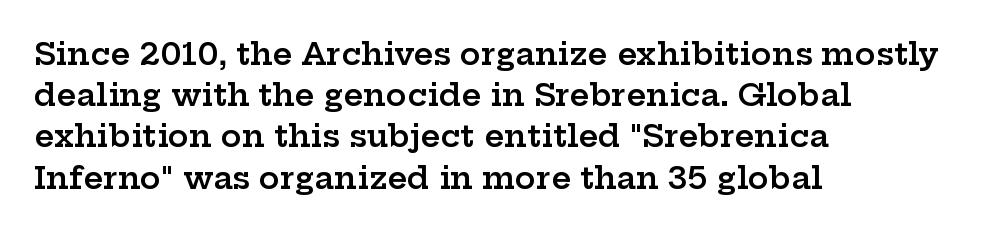
Character widths vary here, with narrow letters taking less room than wide ones. These lines keep a tight, regular rhythm from letter to letter. As a designer I'd log this as weight 600, semibold. Line spacing here is normal. Every character sits straight up, as roman type does. Classification — serif.
